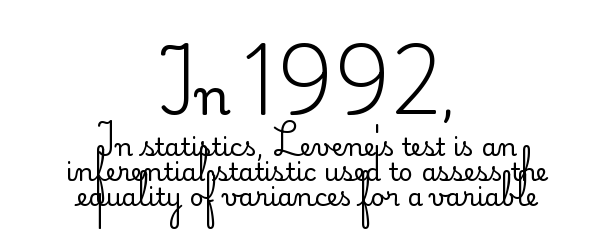
These lines huddle together more closely than default settings would place them. Characters follow at the spacing the type designer built in. Unmarked baselines from the first word to the last. Varying glyph widths throughout — classic text-font behaviour. Visually the block forms a symmetrical silhouette, jagged on both flanks.
